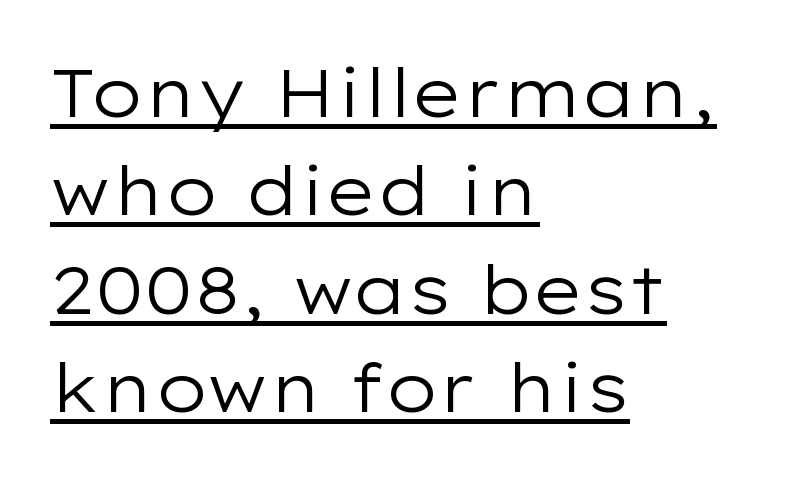
{"serif": "no", "italic": "no", "bold": "no", "weight": "regular", "width": "wide", "stroke_contrast": "low", "x_height": "medium", "monospaced": "no", "underline": "yes", "align": "left", "line_spacing": "normal", "line_spacing_ratio": 1.47, "letter_spacing": "normal", "letter_spacing_em": 0.0, "glyph_px": 67}
